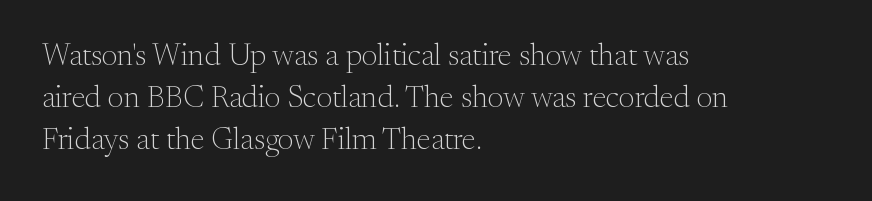
{"serif": "yes", "italic": "no", "bold": "no", "weight": "light", "width": "normal", "stroke_contrast": "medium", "x_height": "small", "monospaced": "no", "underline": "no", "align": "left", "line_spacing": "normal", "line_spacing_ratio": 1.36, "letter_spacing": "normal", "letter_spacing_em": 0.0, "glyph_px": 31}
